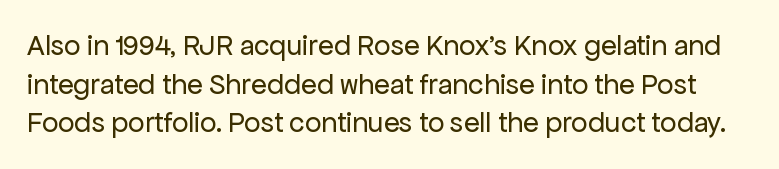
The image shows 29 px regular-weight sans-serif type, upright; set normal line spacing (1.33x), normal letter spacing, not underlined; low stroke contrast and a medium x-height.
